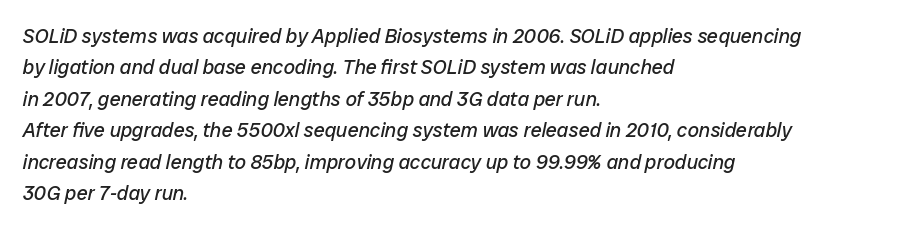
The cut favours lightness, reaching ordinary text weight at its darkest. Italic? Definitely — the glyphs are oblique. Quick note: underline off. Where is the straight margin? On the left. A normal amount of white space separates one row of letters from the next.
